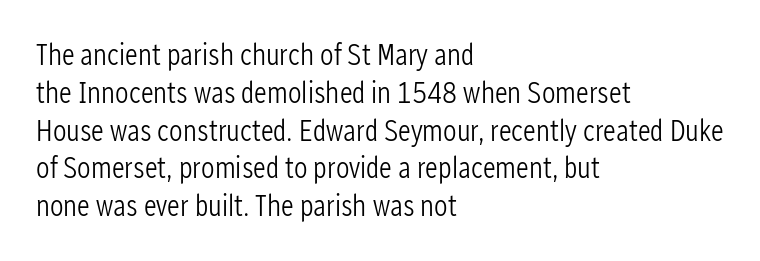
The image shows 30 px light, condensed sans-serif type, upright; set left-aligned, normal line spacing (1.26x), normal letter spacing, not underlined; low stroke contrast and a medium x-height.
